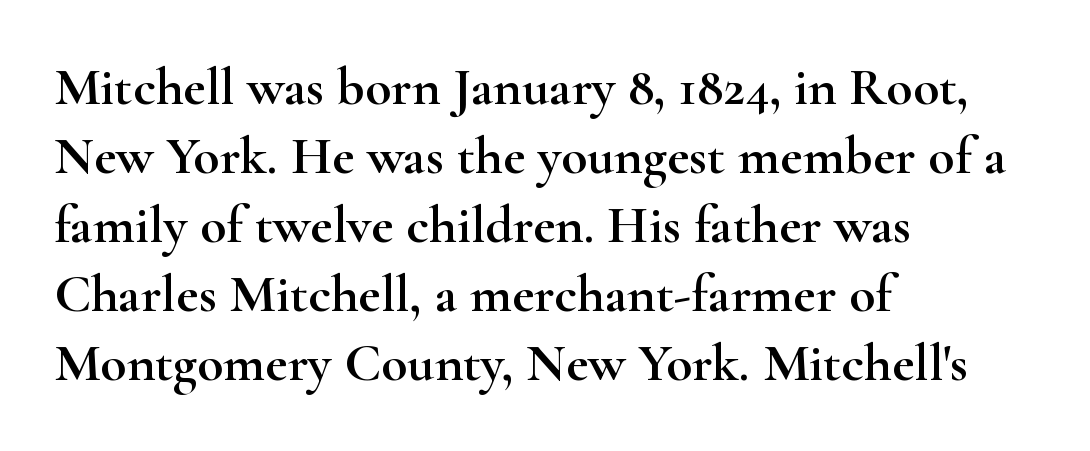
The image shows 54 px wide serif type, upright; set left-aligned, normal line spacing (1.28x), normal letter spacing, not underlined; high stroke contrast and a small x-height.
